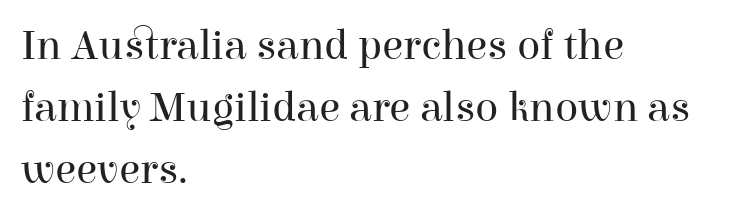
The image shows 43 px regular-weight serif type, upright; set left-aligned, normal line spacing (1.44x), normal letter spacing, not underlined; high stroke contrast and a medium x-height.
